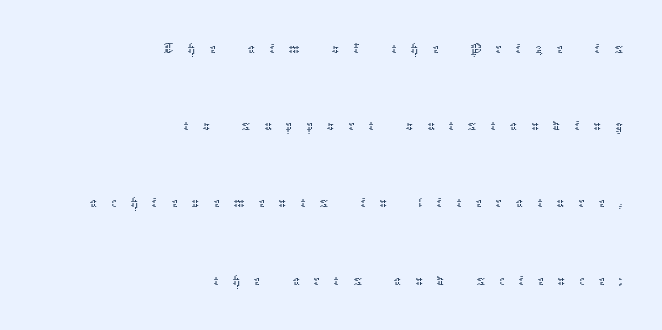
Layout note: lines flush right. Between one letter and the next there's a generous, obvious gap. The space beneath each line is pristine and unruled. This is the regular roman posture of the typeface. This reads as an unemphasized weight, regular at the heaviest. Airy leading.
